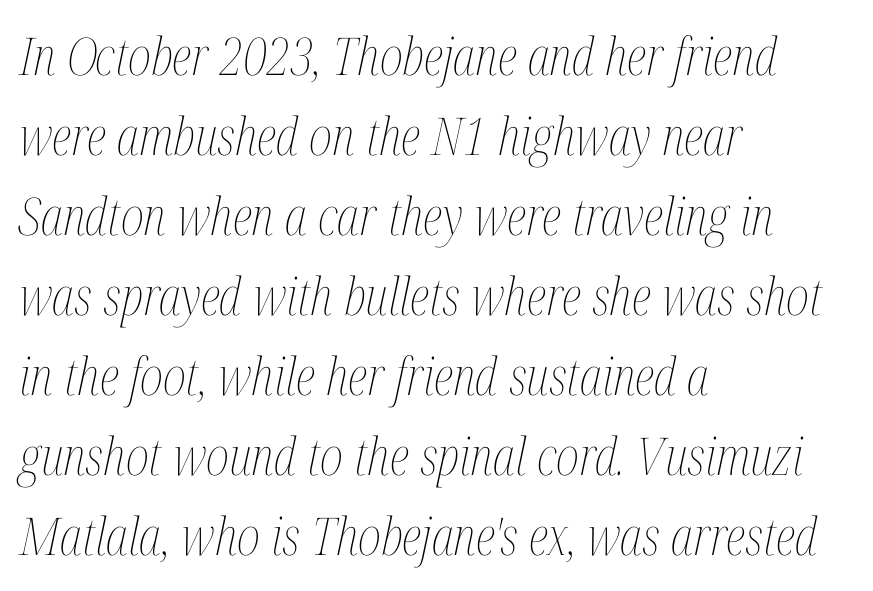
Q: Is the text bold? A: No.
Q: Is the text italic (slanted)? A: Yes, it leans right by about 12 degrees.
Q: Is the text underlined? A: No.
Q: How is the paragraph aligned? A: Left-aligned.
Q: Is the spacing between letters normal or unusually wide? A: Normal.
Q: Is the spacing between lines tight, normal or loose? A: Normal.
Q: Width (condensed, normal, or wide)? A: Condensed.
Q: Stroke contrast? A: Medium.
Q: x-height? A: Medium.
Q: Monospaced? A: No.
